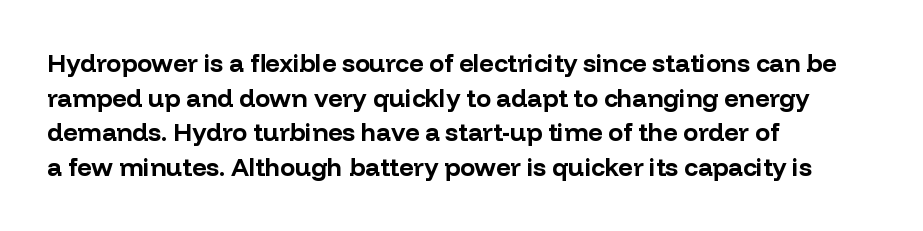
The image shows 25 px bold type, upright; set left-aligned, normal line spacing (1.39x), normal letter spacing, not underlined.
